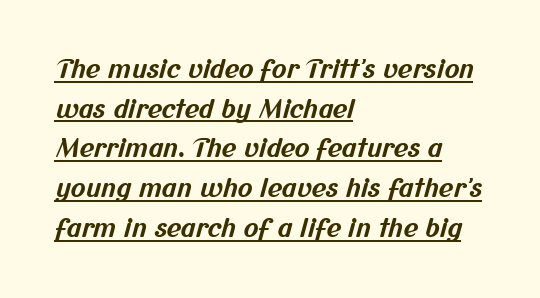
Q: Is the text bold? A: Yes.
Q: Is the text underlined? A: Yes.
Q: How is the paragraph aligned? A: Left-aligned.
Q: Is the spacing between letters normal or unusually wide? A: Normal.
Q: Is the spacing between lines tight, normal or loose? A: Normal.
